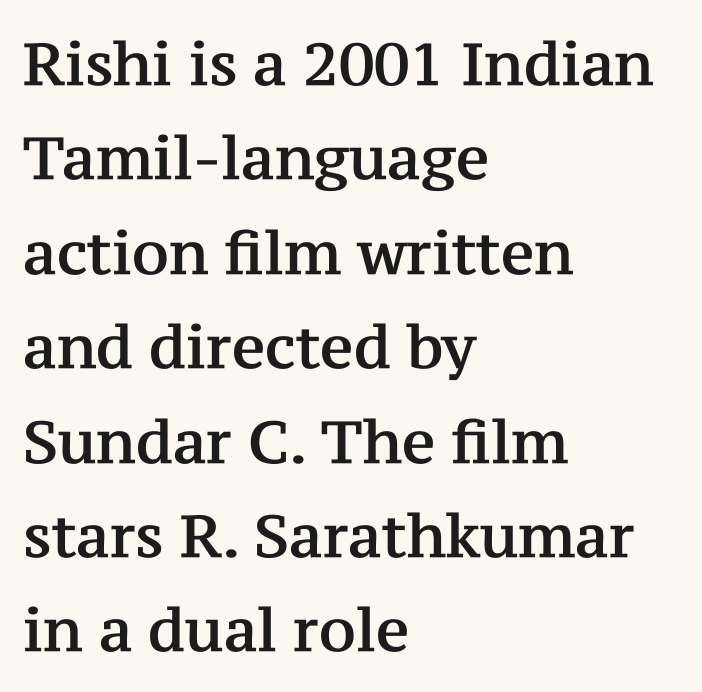
The image shows 59 px serif type, upright; set left-aligned, normal line spacing (1.6x), normal letter spacing, not underlined; medium stroke contrast and a medium x-height.
